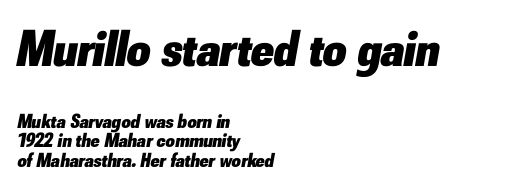
A typesetter would call this proportional, since set widths differ per character. There's an unmistakable incline to the writing here. One glance says dense: line gaps are narrower than usual. Look at the stroke-to-counter ratio: heavy, a bold.
